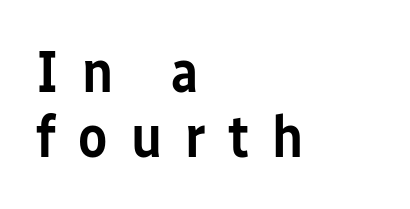
{"serif": "no", "italic": "no", "bold": "semi", "weight": "semibold", "width": "condensed", "stroke_contrast": "low", "x_height": "medium", "monospaced": "no", "underline": "no", "align": "left", "line_spacing": "tight", "line_spacing_ratio": 1.1, "letter_spacing": "wide", "letter_spacing_em": 0.39, "glyph_px": 59}
